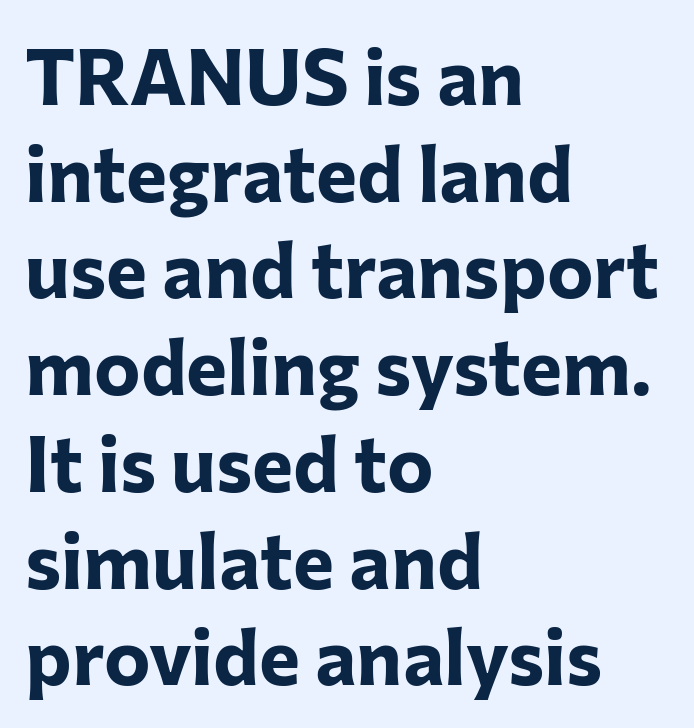
{"serif": "no", "italic": "no", "bold": "yes", "weight": "bold", "width": "normal", "stroke_contrast": "low", "x_height": "medium", "monospaced": "no", "underline": "no", "align": "left", "line_spacing_ratio": 1.24, "letter_spacing": "normal", "letter_spacing_em": 0.0, "glyph_px": 78}
